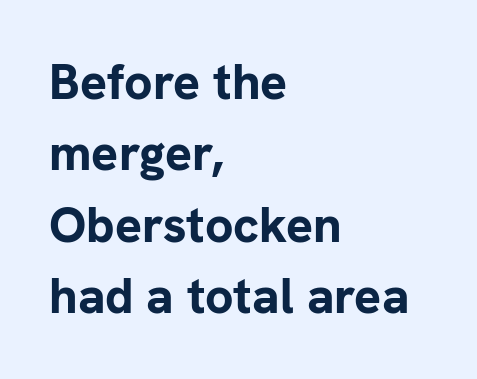
{"serif": "no", "italic": "no", "bold": "yes", "weight": "bold", "width": "normal", "stroke_contrast": "low", "x_height": "medium", "monospaced": "no", "underline": "no", "align": "left", "line_spacing": "normal", "line_spacing_ratio": 1.43, "letter_spacing": "normal", "letter_spacing_em": 0.0, "glyph_px": 50}
